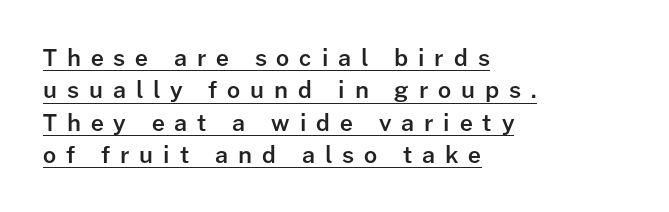
Q: Is the text bold? A: Semi-bold.
Q: Is the text italic (slanted)? A: No, it is upright.
Q: Is the text underlined? A: Yes.
Q: How is the paragraph aligned? A: Left-aligned.
Q: Is the spacing between letters normal or unusually wide? A: Unusually wide.
Q: Is the spacing between lines tight, normal or loose? A: Normal.
